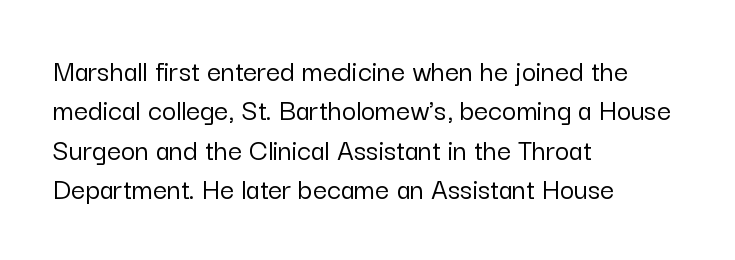
Q: Is the text italic (slanted)? A: No, it is upright.
Q: Is the typeface a serif or a sans-serif typeface? A: Sans-serif.
Q: Is the text underlined? A: No.
Q: How is the paragraph aligned? A: Left-aligned.
Q: Is the spacing between letters normal or unusually wide? A: Normal.
Q: Is the spacing between lines tight, normal or loose? A: Normal.
Q: Width (condensed, normal, or wide)? A: Normal.
Q: Stroke contrast? A: Low.
Q: x-height? A: Medium.
Q: Monospaced? A: No.
